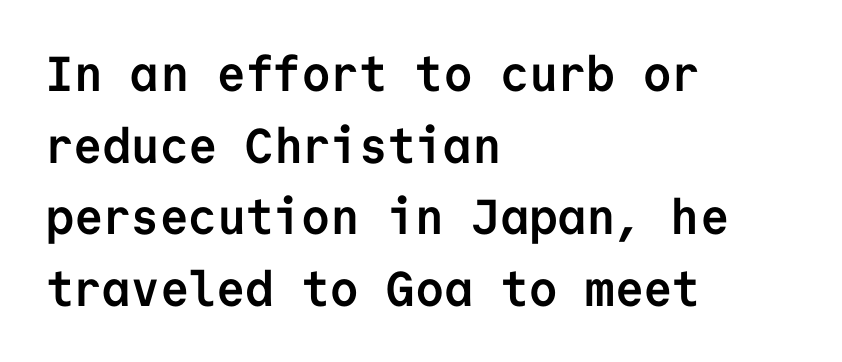
{"serif": "no", "italic": "no", "bold": "yes", "weight": "semibold", "width": "normal", "stroke_contrast": "low", "x_height": "medium", "monospaced": "yes", "underline": "no", "align": "left", "line_spacing": "normal", "line_spacing_ratio": 1.46, "letter_spacing": "normal", "letter_spacing_em": 0.0, "glyph_px": 49}
